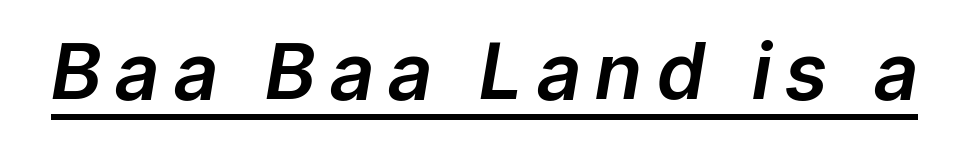
Q: Is the text italic (slanted)? A: Yes, it leans right by about 9 degrees.
Q: Is the text underlined? A: Yes.
Q: Is the spacing between letters normal or unusually wide? A: Unusually wide.
Q: Width (condensed, normal, or wide)? A: Normal.
Q: Stroke contrast? A: Low.
Q: x-height? A: Medium.
Q: Monospaced? A: No.
